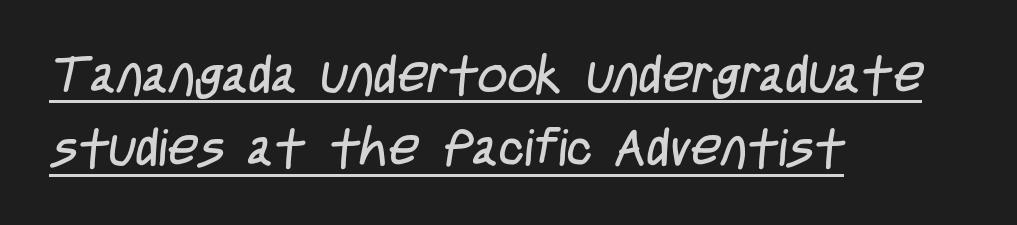
Regarding leading, the lines here are spaced in the standard way. Students, note that the glyphs here touch the page at normal intervals. The setting favours the left margin, as ordinary paragraphs usually do. Does a line run under the words? Yes, clearly.
